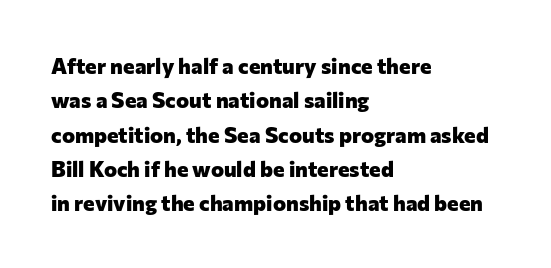
{"italic": "no", "bold": "yes", "underline": "no", "align": "left", "line_spacing": "normal", "line_spacing_ratio": 1.56, "letter_spacing": "normal", "letter_spacing_em": 0.0, "glyph_px": 22}
